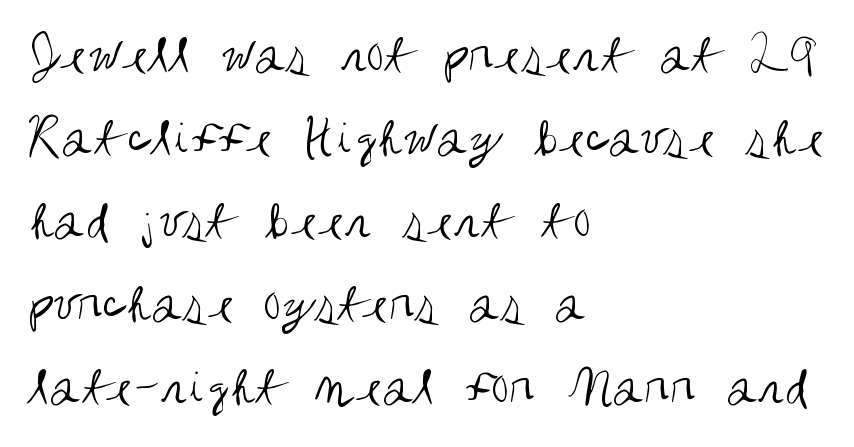
The image shows 58 px regular-weight, condensed sans-serif type; set left-aligned, normal line spacing (1.43x), normal letter spacing, not underlined; medium stroke contrast and a large x-height.
